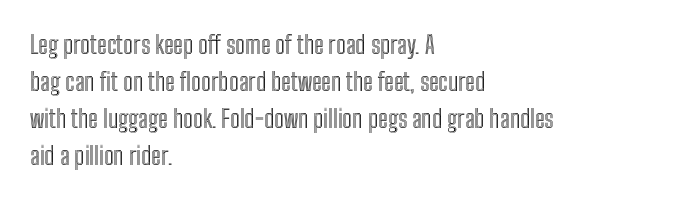
Q: Is the text italic (slanted)? A: No, it is upright.
Q: Is the text underlined? A: No.
Q: How is the paragraph aligned? A: Left-aligned.
Q: Is the spacing between letters normal or unusually wide? A: Normal.
Q: Is the spacing between lines tight, normal or loose? A: Normal.
